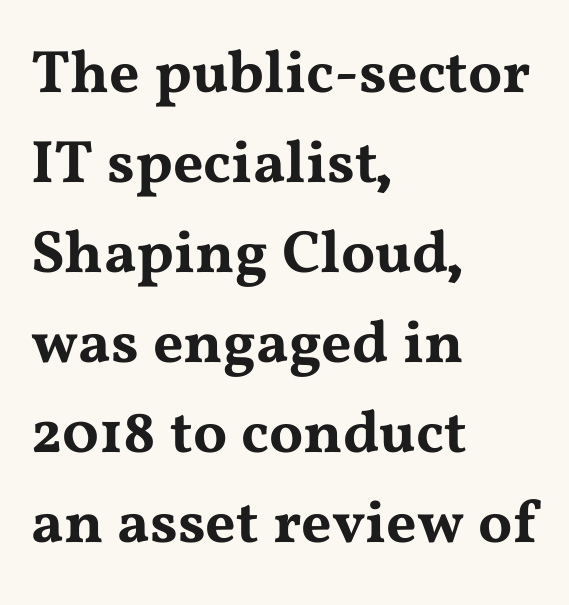
The image shows 60 px wide serif type, upright; set left-aligned, normal line spacing (1.5x), normal letter spacing, not underlined; medium stroke contrast and a medium x-height.
